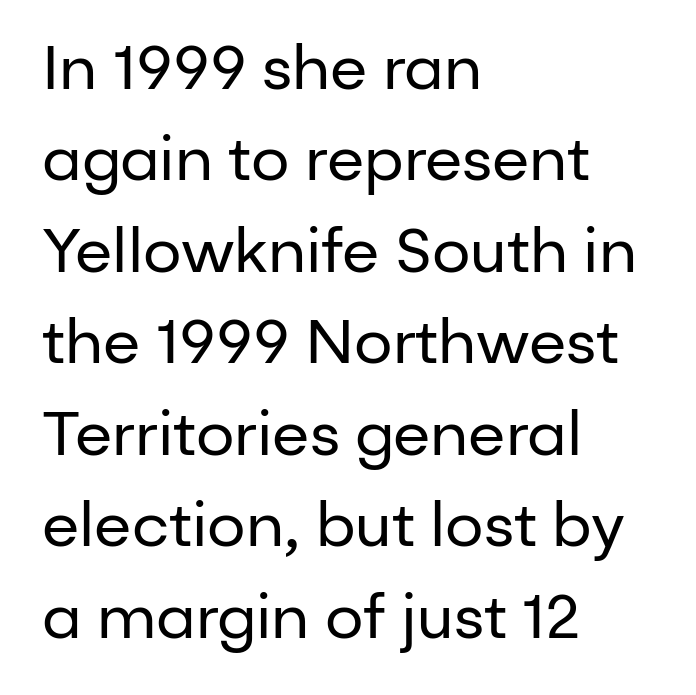
Q: Is the text bold? A: No.
Q: Is the text italic (slanted)? A: No, it is upright.
Q: Is the typeface a serif or a sans-serif typeface? A: Sans-serif.
Q: Is the text underlined? A: No.
Q: How is the paragraph aligned? A: Left-aligned.
Q: Is the spacing between letters normal or unusually wide? A: Normal.
Q: Is the spacing between lines tight, normal or loose? A: Normal.
Q: Width (condensed, normal, or wide)? A: Normal.
Q: Stroke contrast? A: Low.
Q: x-height? A: Medium.
Q: Monospaced? A: No.
